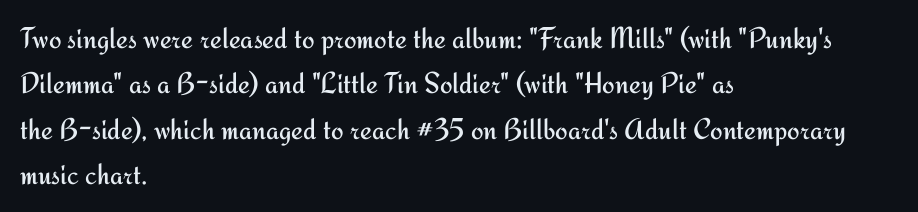
Serif or sans? Sans — the stroke terminals are bare. Lines of text with bare space underneath. Quick note: not italic, upright. A typesetter would call this proportional, since set widths differ per character. The lines are quadded left.
